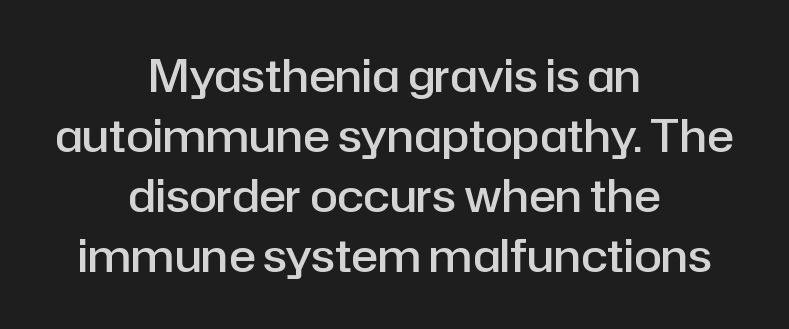
The line texture is even and compact thanks to regular tracking. One glance says typical: line gaps are just what's usual. The axis of the letterforms is exactly vertical. I'd call this a sans setting — the letters go barefoot. Line starts and ends both wander, symmetrically. Character widths vary here, with narrow letters taking less room than wide ones.
